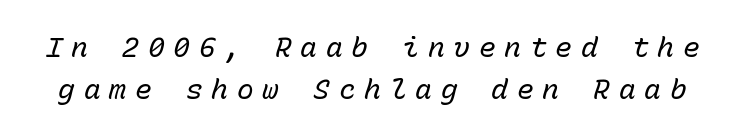
The image shows 28 px regular-weight type, italic (leaning right), monospaced; set normal line spacing (1.51x), unusually wide letter spacing (+0.31 em), not underlined; low stroke contrast and a medium x-height.
